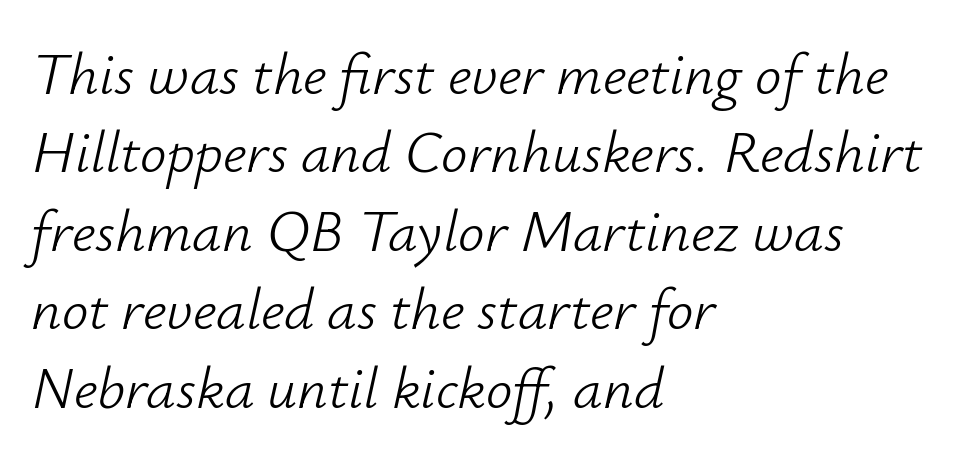
Where is the straight margin? On the left. These glyphs show unthickened strokes, regular width or finer. Unmarked baselines from the first word to the last. Here the designer chose a conventional face with non-uniform glyph widths. The font's italic variant was chosen for this text. The vertical gap from one line to the next is medium.
